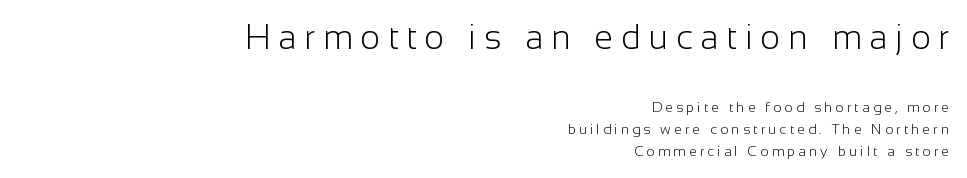
Stems here are at most as thick as an everyday book face. The baseline area is clear. The font family rendered here belongs to the sans-serif group. Type size steps down from the first block to the second.
